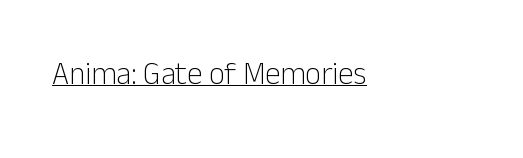
{"serif": "no", "italic": "no", "bold": "no", "weight": "light", "width": "normal", "stroke_contrast": "low", "x_height": "medium", "monospaced": "no", "underline": "yes", "letter_spacing": "normal", "letter_spacing_em": 0.0, "glyph_px": 31}
